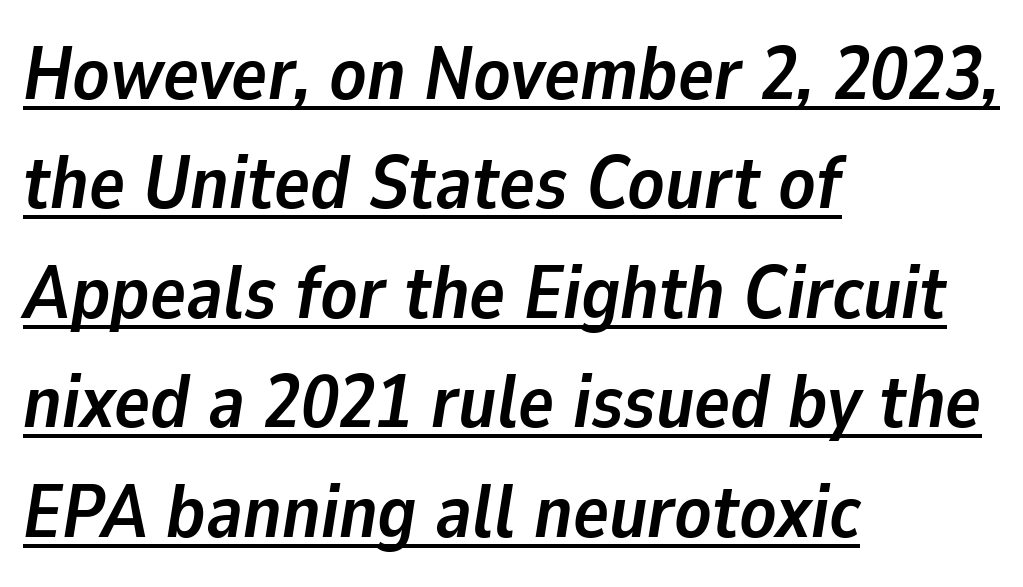
Horizontally, the lines are justified to the leading edge only. An italicized treatment has been applied to the whole sample. Default kerning and tracking; the words read as compact shapes. Think of a printed novel: that variable character pitch is what you see here. A typographer would call this underscored text. I'd describe the lettering as bold — thick and assertive.
